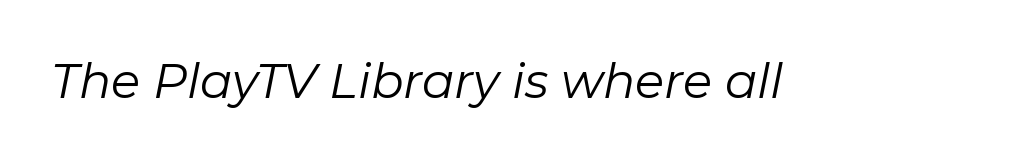
Q: Is the text bold? A: No.
Q: Is the text italic (slanted)? A: Yes, it leans right by about 11 degrees.
Q: Is the text underlined? A: No.
Q: Is the spacing between letters normal or unusually wide? A: Normal.
Q: Width (condensed, normal, or wide)? A: Normal.
Q: Stroke contrast? A: Low.
Q: x-height? A: Medium.
Q: Monospaced? A: No.
